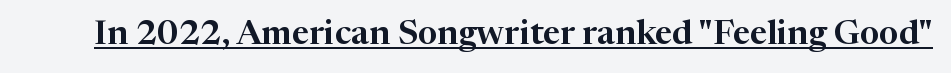
{"serif": "yes", "italic": "no", "width": "normal", "stroke_contrast": "high", "x_height": "medium", "monospaced": "no", "underline": "yes", "letter_spacing": "normal", "letter_spacing_em": 0.0, "glyph_px": 34}
